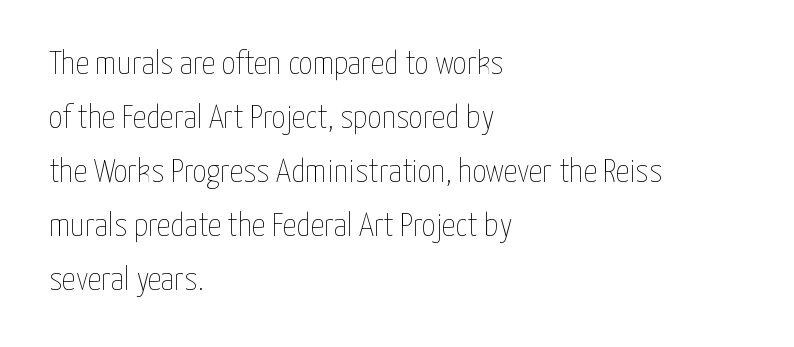
Here the designer chose a conventional face with non-uniform glyph widths. Any mark beneath the type? The region is blank. The specimen reads as upright at a glance. The face looks like a standard text weight, possibly lighter. This rendering uses left alignment, leaving the right contour irregular.
